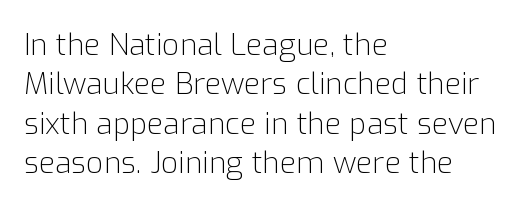
Q: Is the text bold? A: No.
Q: Is the text italic (slanted)? A: No, it is upright.
Q: Is the typeface a serif or a sans-serif typeface? A: Sans-serif.
Q: Is the text underlined? A: No.
Q: How is the paragraph aligned? A: Left-aligned.
Q: Is the spacing between letters normal or unusually wide? A: Normal.
Q: Is the spacing between lines tight, normal or loose? A: Normal.
Q: Width (condensed, normal, or wide)? A: Normal.
Q: Stroke contrast? A: Low.
Q: x-height? A: Medium.
Q: Monospaced? A: No.
